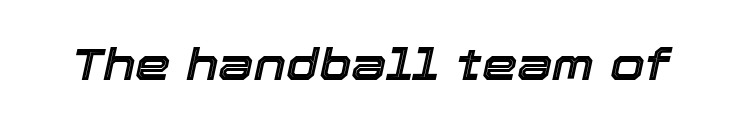
Is this a fixed-width face? No — the glyphs have proportional, varying widths. Designer's note — italics engaged. These lines keep a tight, regular rhythm from letter to letter. Any mark beneath the type? The region is blank.
